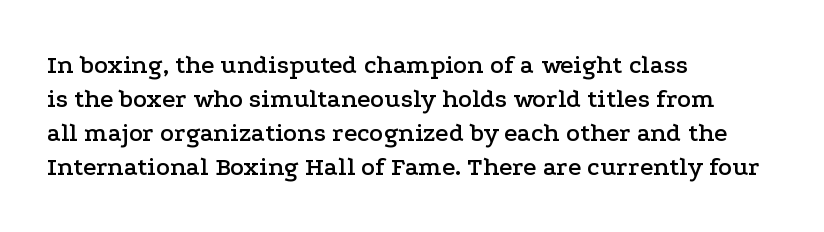
Q: Is the text italic (slanted)? A: No, it is upright.
Q: Is the text underlined? A: No.
Q: How is the paragraph aligned? A: Left-aligned.
Q: Is the spacing between letters normal or unusually wide? A: Normal.
Q: Is the spacing between lines tight, normal or loose? A: Normal.
